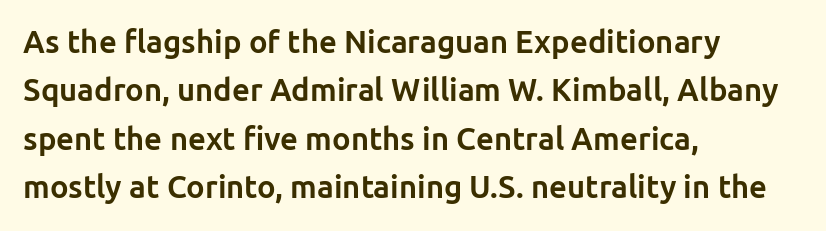
{"serif": "no", "italic": "no", "bold": "yes", "weight": "bold", "width": "normal", "stroke_contrast": "low", "x_height": "medium", "monospaced": "no", "underline": "no", "align": "left", "line_spacing": "normal", "line_spacing_ratio": 1.56, "letter_spacing": "normal", "letter_spacing_em": 0.0, "glyph_px": 31}
